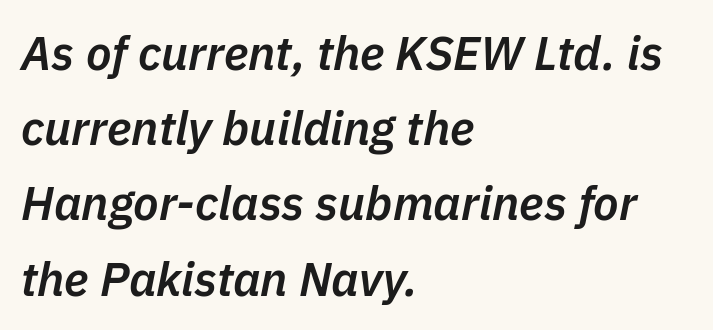
The line texture is even and compact thanks to regular tracking. This rendering uses left alignment, leaving the right contour irregular. An italicized treatment has been applied to the whole sample. Lines of text with bare space underneath.
